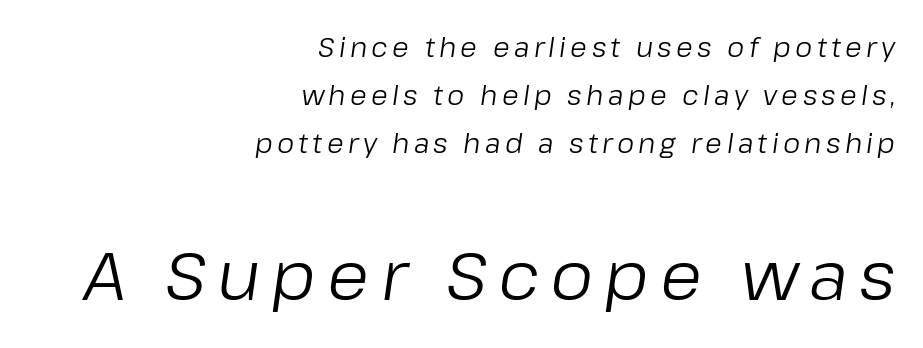
Line ends are locked; line starts wander. The lettering tilts uniformly, giving the passage an italic look. Looks like regular typesetting: each glyph gets only the width it needs. Stems here are at most as thick as an everyday book face.
